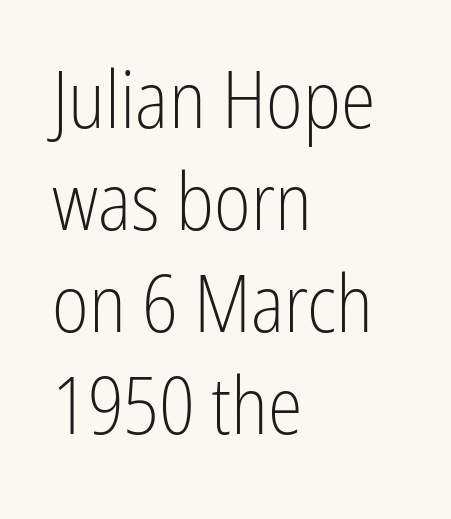
The text was rendered using a sans face with plain stroke endings. The specimen omits any rule beneath the text block's lines. How would I describe the line gaps? Plain and ordinary. The lines are quadded left. The rendering uses natural spacing where letterforms have individual widths. In terms of posture, this sample is upright.
